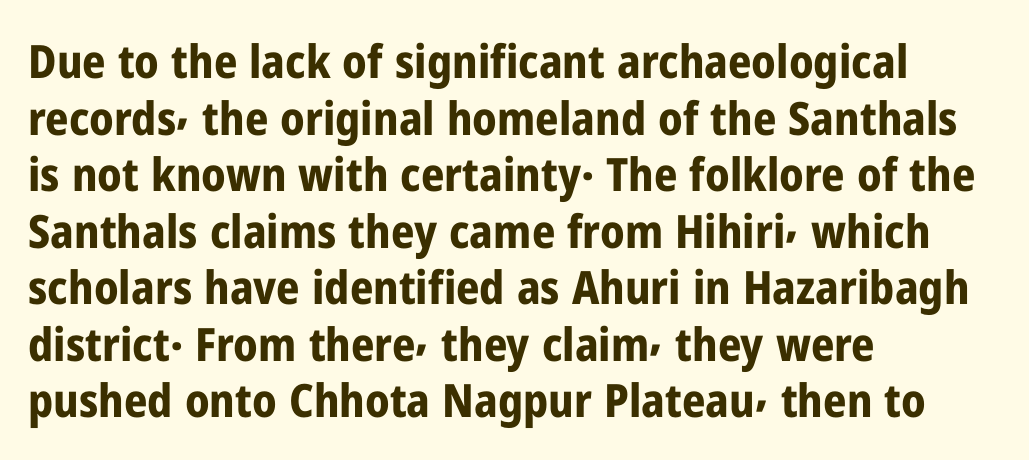
{"serif": "no", "italic": "no", "bold": "yes", "weight": "bold", "width": "condensed", "stroke_contrast": "low", "x_height": "medium", "monospaced": "no", "underline": "no", "align": "left", "line_spacing_ratio": 1.23, "letter_spacing": "normal", "letter_spacing_em": 0.0, "glyph_px": 46}
